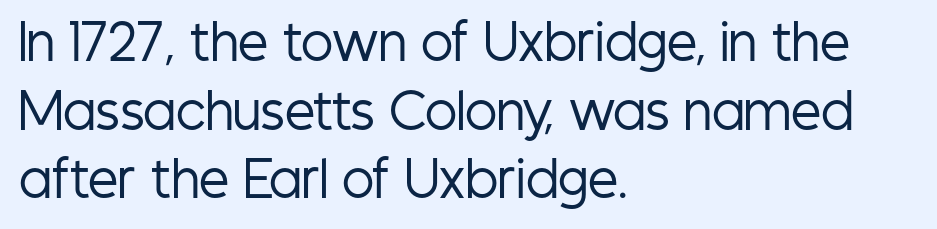
Q: Is the text bold? A: No.
Q: Is the text italic (slanted)? A: No, it is upright.
Q: Is the typeface a serif or a sans-serif typeface? A: Sans-serif.
Q: Is the text underlined? A: No.
Q: How is the paragraph aligned? A: Left-aligned.
Q: Is the spacing between letters normal or unusually wide? A: Normal.
Q: Is the spacing between lines tight, normal or loose? A: Normal.
Q: Width (condensed, normal, or wide)? A: Condensed.
Q: Stroke contrast? A: Low.
Q: x-height? A: Medium.
Q: Monospaced? A: No.
